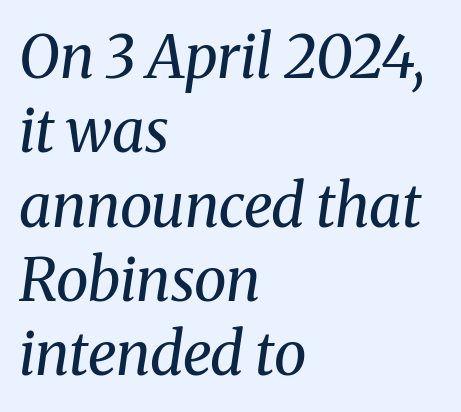
Q: Is the text bold? A: No.
Q: Is the text italic (slanted)? A: Yes, it leans right by about 8 degrees.
Q: Is the typeface a serif or a sans-serif typeface? A: Serif.
Q: Is the text underlined? A: No.
Q: How is the paragraph aligned? A: Left-aligned.
Q: Is the spacing between letters normal or unusually wide? A: Normal.
Q: Is the spacing between lines tight, normal or loose? A: Normal.
Q: Width (condensed, normal, or wide)? A: Normal.
Q: Stroke contrast? A: Medium.
Q: x-height? A: Medium.
Q: Monospaced? A: No.
